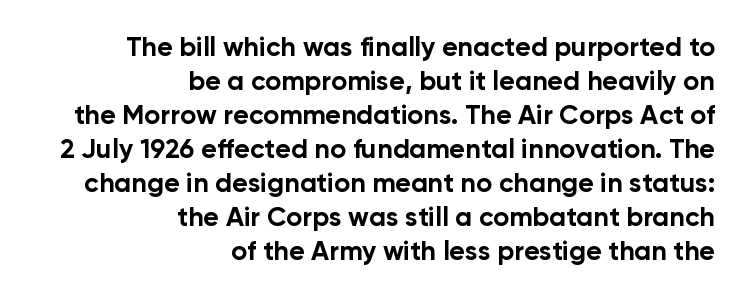
Q: Is the text bold? A: Yes.
Q: Is the text italic (slanted)? A: No, it is upright.
Q: Is the text underlined? A: No.
Q: How is the paragraph aligned? A: Right-aligned.
Q: Is the spacing between letters normal or unusually wide? A: Normal.
Q: Is the spacing between lines tight, normal or loose? A: Normal.
